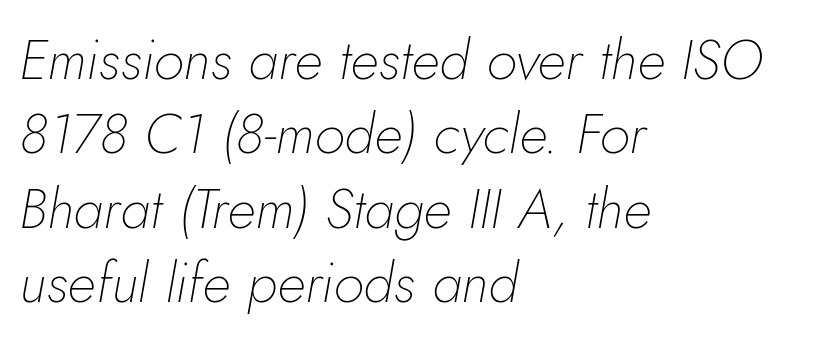
Q: Is the text bold? A: No.
Q: Is the text italic (slanted)? A: Yes, it leans right by about 5 degrees.
Q: Is the text underlined? A: No.
Q: How is the paragraph aligned? A: Left-aligned.
Q: Is the spacing between letters normal or unusually wide? A: Normal.
Q: Is the spacing between lines tight, normal or loose? A: Normal.
Q: Width (condensed, normal, or wide)? A: Normal.
Q: Stroke contrast? A: Low.
Q: x-height? A: Small.
Q: Monospaced? A: No.
